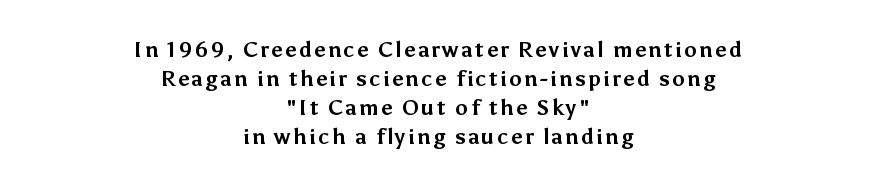
Descender tails drop into unmarked territory. The lettering stays uniformly vertical, giving the passage a roman look. This is heavy type, rendered in bold. The whitespace from short lines is split evenly between both sides. The space between consecutive lines is moderate.
